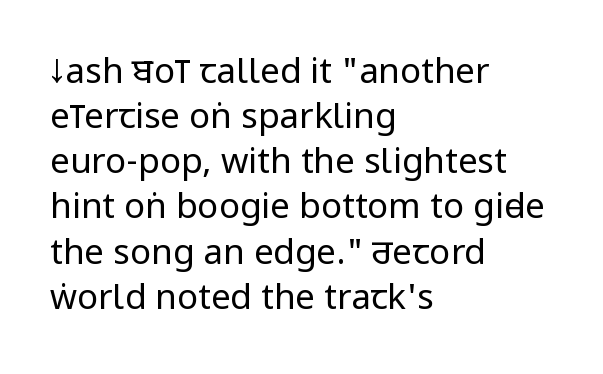
{"serif": "no", "italic": "no", "bold": "no", "weight": "regular", "width": "condensed", "stroke_contrast": "low", "x_height": "large", "monospaced": "no", "underline": "no", "align": "left", "line_spacing": "normal", "line_spacing_ratio": 1.29, "letter_spacing": "normal", "letter_spacing_em": 0.0, "glyph_px": 35}
